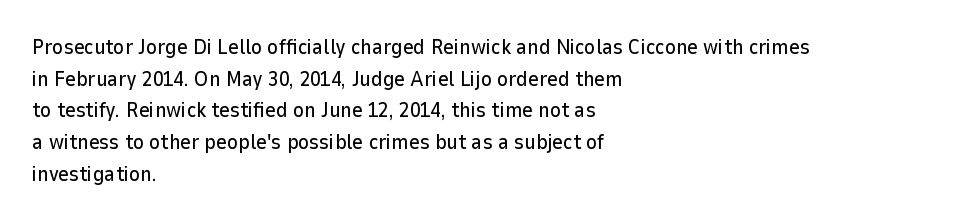
{"italic": "no", "underline": "no", "align": "left", "line_spacing": "normal", "line_spacing_ratio": 1.51, "letter_spacing": "normal", "letter_spacing_em": 0.0, "glyph_px": 21}
